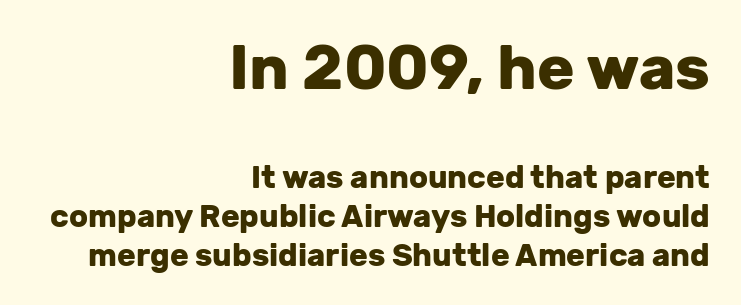
The image shows 62 px heavy sans-serif type, upright; set right-aligned, normal line spacing (1.26x), normal letter spacing, not underlined; the first (top) block is 2.0x larger; low stroke contrast and a medium x-height.
